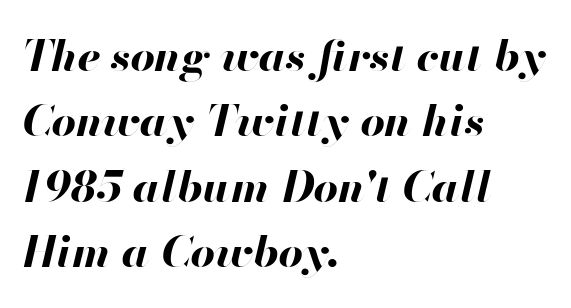
The image shows 43 px bold type, italic (leaning right); set left-aligned, normal line spacing (1.52x), normal letter spacing, not underlined; high stroke contrast and a small x-height.
